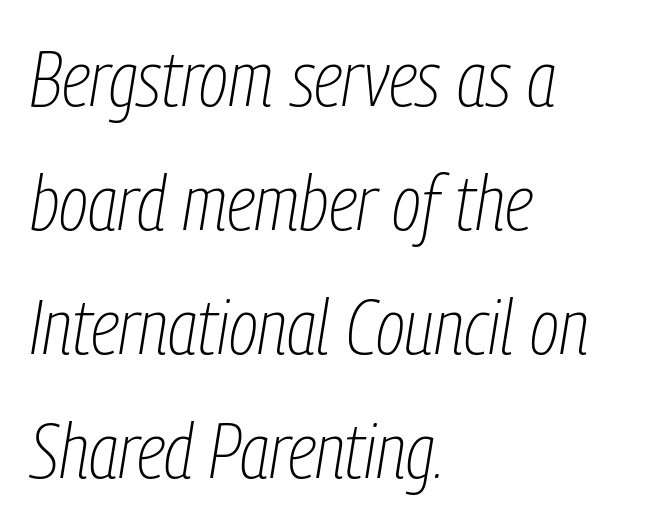
Q: Is the text bold? A: No.
Q: Is the text italic (slanted)? A: Yes, it leans right by about 9 degrees.
Q: Is the text underlined? A: No.
Q: How is the paragraph aligned? A: Left-aligned.
Q: Is the spacing between letters normal or unusually wide? A: Normal.
Q: Is the spacing between lines tight, normal or loose? A: Normal.
Q: Width (condensed, normal, or wide)? A: Condensed.
Q: Stroke contrast? A: Low.
Q: x-height? A: Medium.
Q: Monospaced? A: No.
